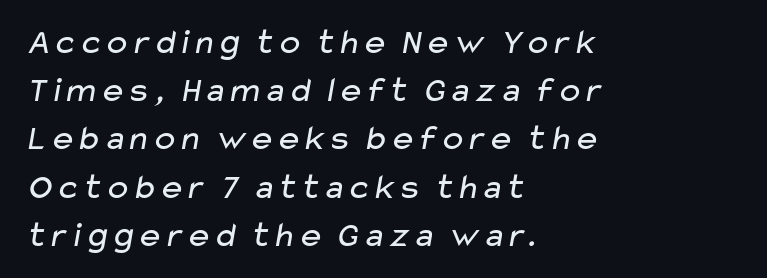
The image shows 36 px regular-weight, wide sans-serif type; set left-aligned, normal line spacing (1.34x), normal letter spacing, not underlined; low stroke contrast and a medium x-height.
